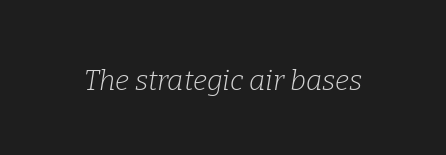
{"serif": "yes", "italic": "yes", "lean": "right", "slant_degrees": 9, "bold": "no", "weight": "light", "width": "normal", "stroke_contrast": "low", "x_height": "medium", "monospaced": "no", "underline": "no", "letter_spacing": "normal", "letter_spacing_em": 0.0, "glyph_px": 28}
